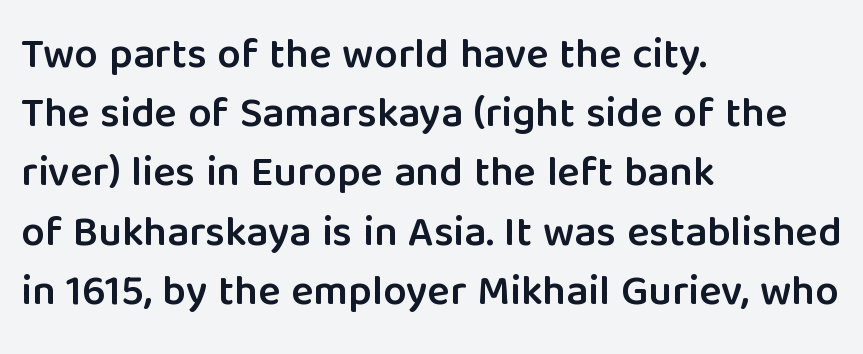
The rendering shows plain stroke endings on the letterforms — a sans-serif design. Reading down the column, the eye jumps a familiar distance to each next line. This sample has the flowing, uneven cadence of proportional lettering. Caption: multi-line text, flush left, ragged right. This sample uses an upright cut, with every glyph sitting square on the baseline. The area under the type is left untouched.
